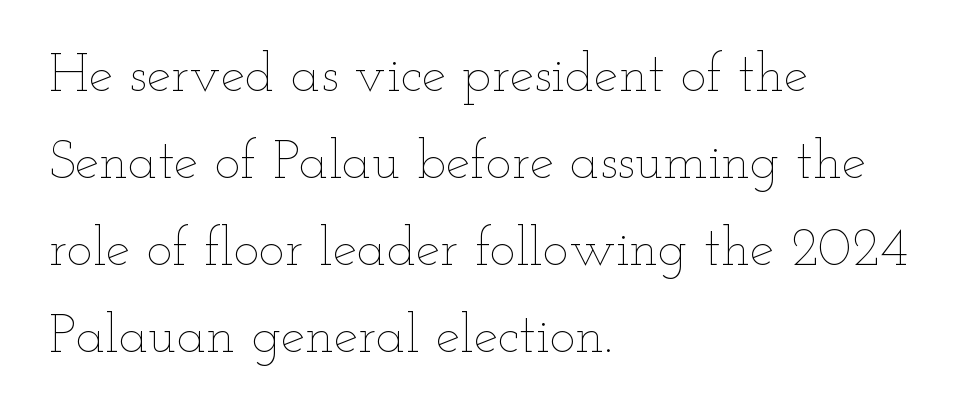
Varying glyph widths throughout — classic text-font behaviour. No extra ink here — the face is not bold. How would I describe the line gaps? Plain and ordinary. Tracking here is standard; glyphs follow each other at the usual distance. Quick note: underline off. Alignment: flush left.
